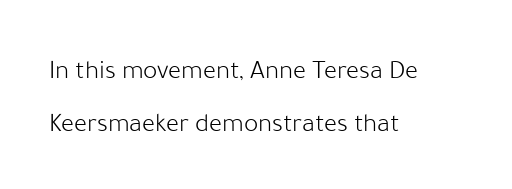
{"italic": "no", "bold": "no", "underline": "no", "align": "left", "line_spacing": "loose", "line_spacing_ratio": 1.96, "letter_spacing": "normal", "letter_spacing_em": 0.0, "glyph_px": 27}
